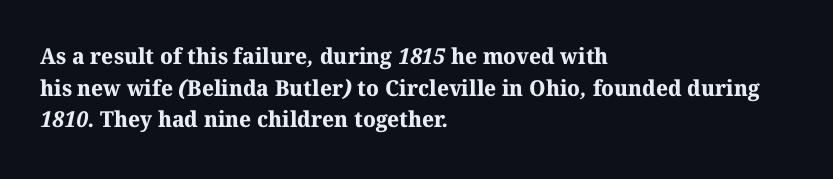
{"bold": "yes", "underline": "no", "align": "left", "line_spacing": "normal", "line_spacing_ratio": 1.44, "letter_spacing": "normal", "letter_spacing_em": 0.0, "glyph_px": 22}
